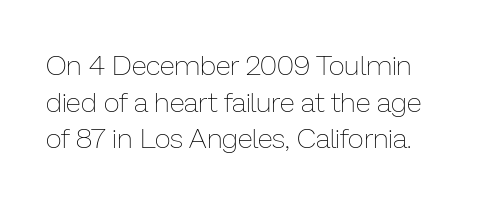
Summary of weight: not heavy and not bold. Every stem runs plumb, perpendicular to the baseline. Note the varied advance widths — an 'i' is clearly narrower than an 'm'. Is there much room between lines? A standard amount, neither cramped nor airy. Nothing unusual about the tracking: characters are spaced as the font intends.
